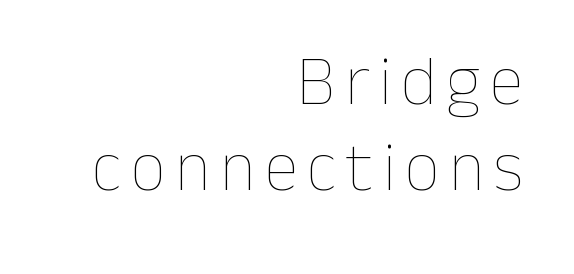
The image shows 70 px thin type, upright; set right-aligned, line spacing 1.23x, not underlined; low stroke contrast and a medium x-height.
